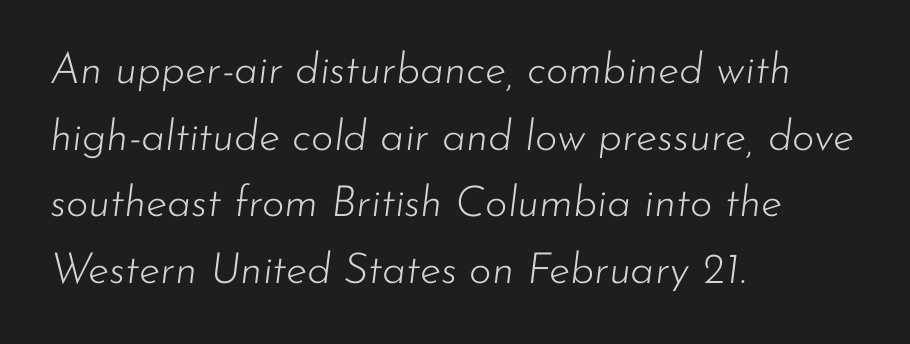
Q: Is the text bold? A: No.
Q: Is the text italic (slanted)? A: Yes, it leans right by about 7 degrees.
Q: Is the text underlined? A: No.
Q: How is the paragraph aligned? A: Left-aligned.
Q: Is the spacing between letters normal or unusually wide? A: Normal.
Q: Is the spacing between lines tight, normal or loose? A: Normal.
Q: Width (condensed, normal, or wide)? A: Normal.
Q: Stroke contrast? A: Low.
Q: x-height? A: Small.
Q: Monospaced? A: No.
